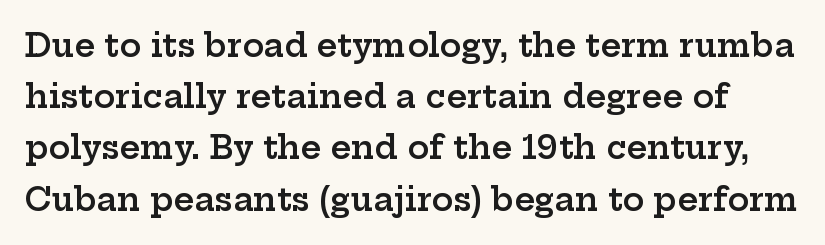
The image shows 32 px semibold, wide serif type, upright; set normal line spacing (1.6x), normal letter spacing, not underlined; low stroke contrast and a medium x-height.
